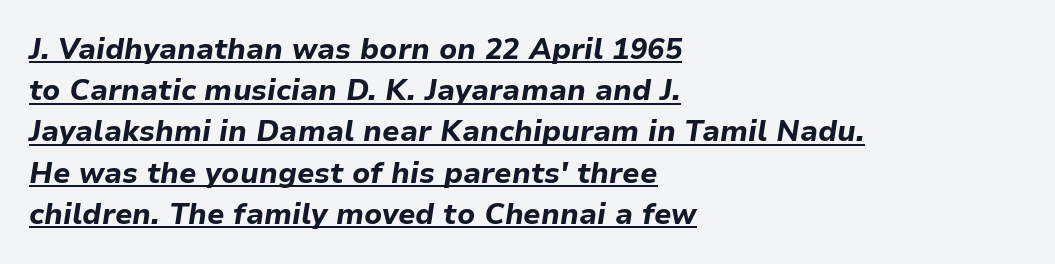
The image shows 29 px bold type, italic (leaning right); set left-aligned, normal line spacing (1.42x), normal letter spacing, underlined; low stroke contrast and a medium x-height.
